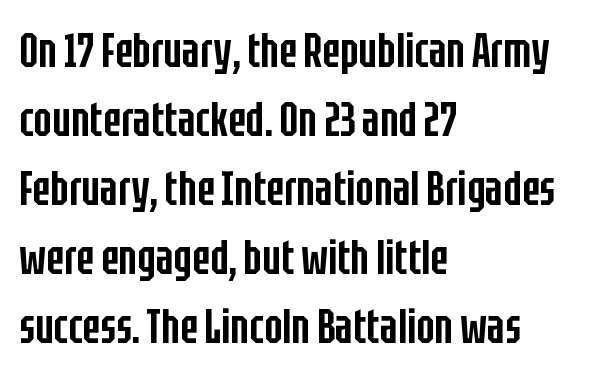
{"serif": "no", "italic": "no", "bold": "semi", "weight": "semibold", "width": "condensed", "stroke_contrast": "low", "x_height": "large", "monospaced": "no", "underline": "no", "align": "left", "line_spacing": "normal", "line_spacing_ratio": 1.44, "letter_spacing": "normal", "letter_spacing_em": 0.0, "glyph_px": 48}
